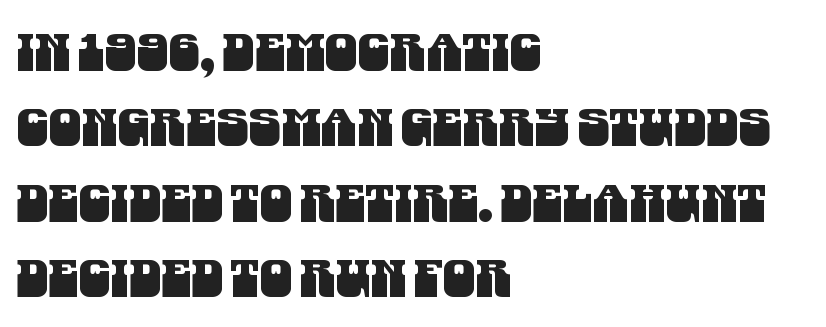
The typesetter chose a ragged-right arrangement here. Is this a fixed-width face? No — the glyphs have proportional, varying widths. Unmarked baselines from the first word to the last. Leading: standard. Short note: letters normally spaced. Nothing sits at the stroke ends, so this counts as sans-serif.
